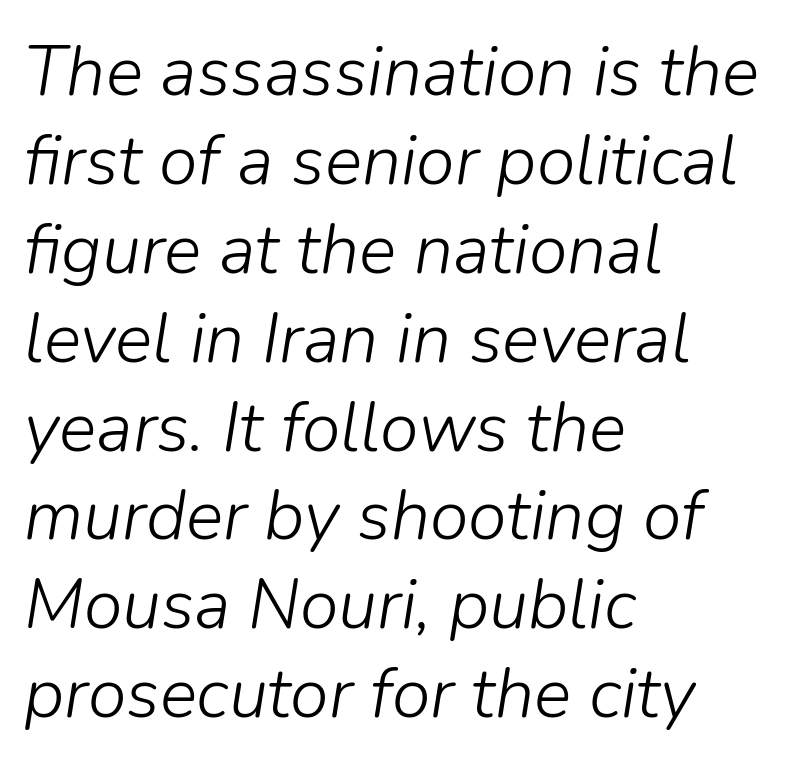
Q: Is the text bold? A: No.
Q: Is the text italic (slanted)? A: Yes, it leans right by about 9 degrees.
Q: Is the text underlined? A: No.
Q: How is the paragraph aligned? A: Left-aligned.
Q: Is the spacing between letters normal or unusually wide? A: Normal.
Q: Is the spacing between lines tight, normal or loose? A: Normal.
Q: Width (condensed, normal, or wide)? A: Normal.
Q: Stroke contrast? A: Low.
Q: x-height? A: Medium.
Q: Monospaced? A: No.
